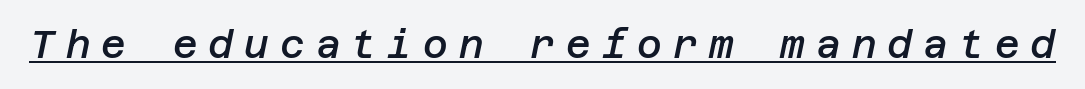
The image shows 38 px semibold type, italic (leaning right); set unusually wide letter spacing (+0.29 em), underlined; low stroke contrast and a large x-height.
